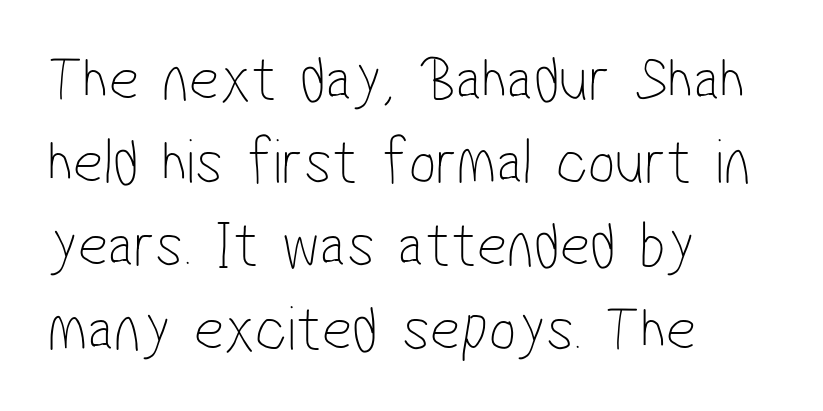
Q: Is the text bold? A: No.
Q: Is the typeface a serif or a sans-serif typeface? A: Sans-serif.
Q: Is the text underlined? A: No.
Q: How is the paragraph aligned? A: Left-aligned.
Q: Is the spacing between letters normal or unusually wide? A: Normal.
Q: Is the spacing between lines tight, normal or loose? A: Normal.
Q: Width (condensed, normal, or wide)? A: Condensed.
Q: Stroke contrast? A: Low.
Q: x-height? A: Medium.
Q: Monospaced? A: No.
